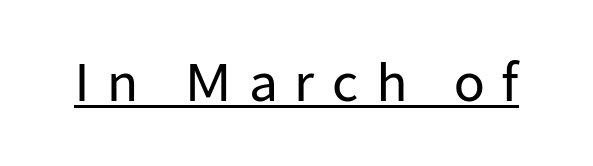
{"serif": "no", "italic": "no", "width": "normal", "stroke_contrast": "low", "x_height": "medium", "monospaced": "no", "underline": "yes", "letter_spacing": "wide", "letter_spacing_em": 0.33, "glyph_px": 50}
